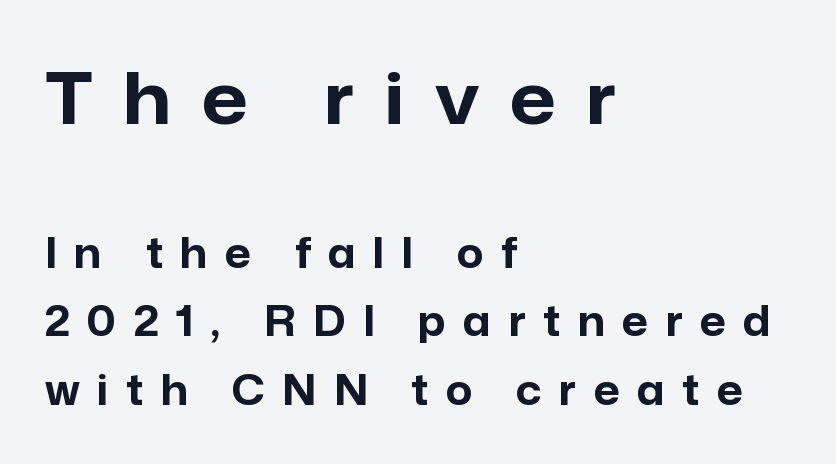
The image shows 72 px bold sans-serif type, upright; set left-aligned, normal line spacing (1.67x), unusually wide letter spacing (+0.43 em), not underlined; the first (top) block is 1.76x larger; low stroke contrast and a medium x-height.
